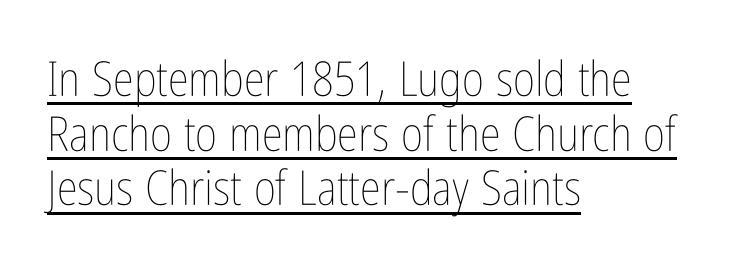
Q: Is the text bold? A: No.
Q: Is the text italic (slanted)? A: No, it is upright.
Q: Is the text underlined? A: Yes.
Q: How is the paragraph aligned? A: Left-aligned.
Q: Is the spacing between letters normal or unusually wide? A: Normal.
Q: Is the spacing between lines tight, normal or loose? A: Tight.
Q: Width (condensed, normal, or wide)? A: Condensed.
Q: Stroke contrast? A: Low.
Q: x-height? A: Medium.
Q: Monospaced? A: No.
